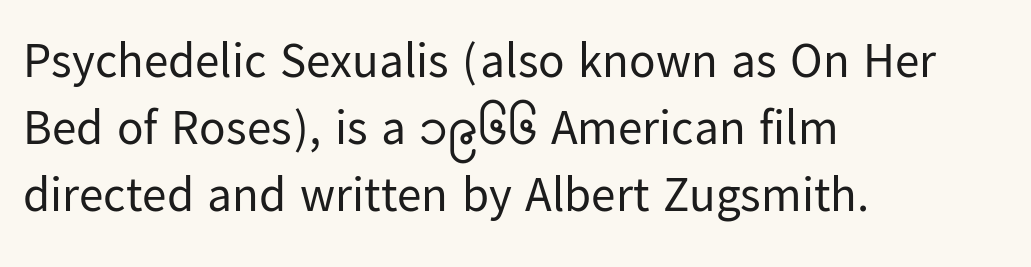
These lines are rendered in a variable-pitch font. The rows are spaced the way most documents space them. Is the letter spacing exaggerated? No — it looks like the ordinary default. The font is comparable to plain body text, perhaps lighter.
